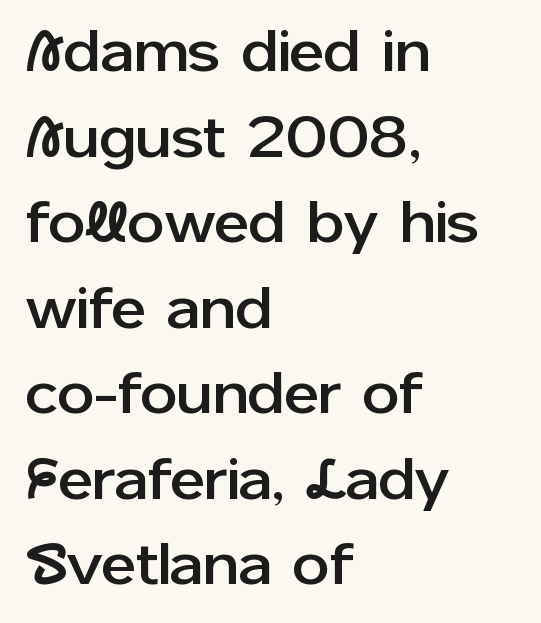
The rendering uses natural spacing where letterforms have individual widths. Does the type have serifs? No, each stem ends abruptly. The space between consecutive lines is moderate. The space beneath each line is pristine and unruled. The line texture is even and compact thanks to regular tracking.
